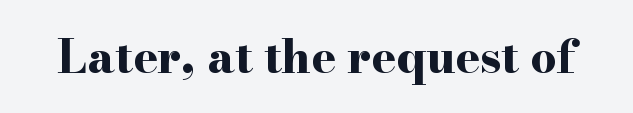
The image shows 46 px bold, wide serif type, upright; set normal letter spacing, not underlined; high stroke contrast and a small x-height.
